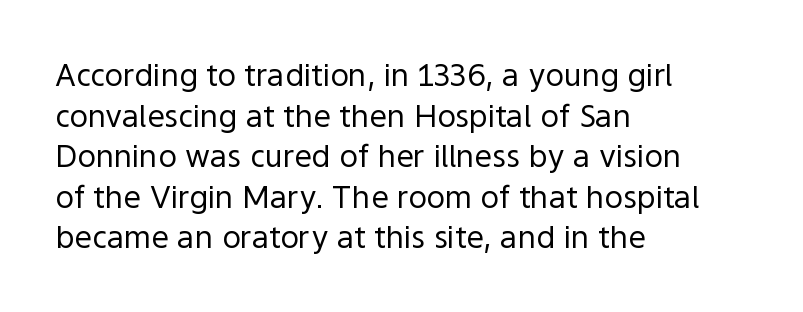
Q: Is the text bold? A: No.
Q: Is the text italic (slanted)? A: No, it is upright.
Q: Is the typeface a serif or a sans-serif typeface? A: Sans-serif.
Q: Is the text underlined? A: No.
Q: How is the paragraph aligned? A: Left-aligned.
Q: Is the spacing between letters normal or unusually wide? A: Normal.
Q: Is the spacing between lines tight, normal or loose? A: Normal.
Q: Width (condensed, normal, or wide)? A: Normal.
Q: x-height? A: Medium.
Q: Monospaced? A: No.
